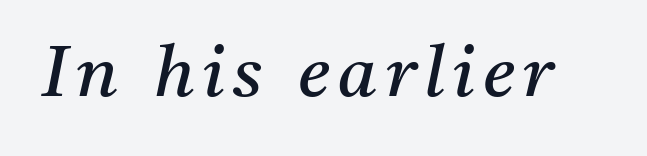
Is this a fixed-width face? No — the glyphs have proportional, varying widths. The zone under the glyphs is completely vacant. The typeface has the unassuming heft of standard copy or less. Examine the stroke ends and you'll spot serifs. In terms of posture, this sample is oblique.
